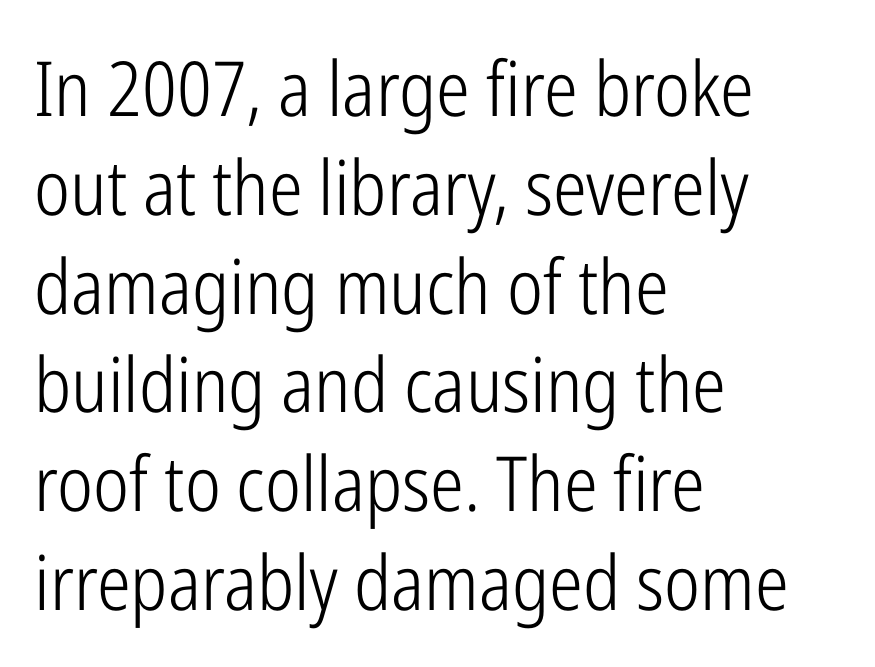
The image shows 76 px light, condensed sans-serif type, upright; set left-aligned, normal line spacing (1.3x), normal letter spacing, not underlined; low stroke contrast and a medium x-height.
